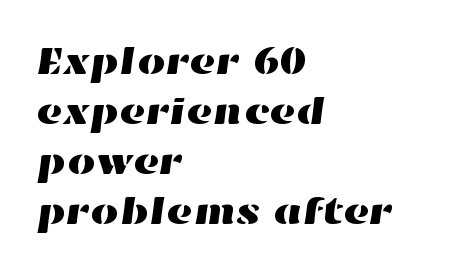
Successive baselines arrive at the customary interval. Honestly, there is no underline to notice here at all. Do the characters align in a grid? No, the font is proportional. If you drew a ruler down the left edge, every line would touch it.
